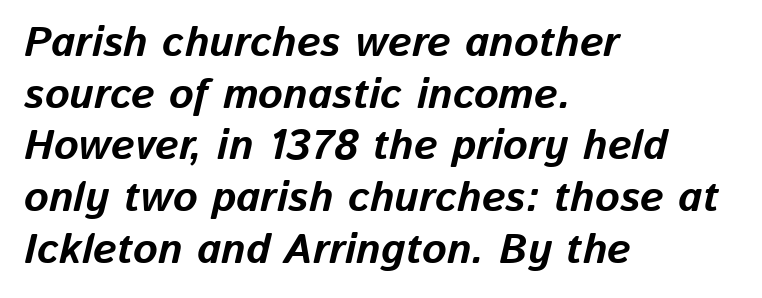
Looks like regular typesetting: each glyph gets only the width it needs. A dark, heavy texture on the line: the type is bold. Between one letter and the next there's only the usual sliver of space. The area under the type is left untouched. Layout note: lines flush left. The face used here has a pronounced slope to its letters.
